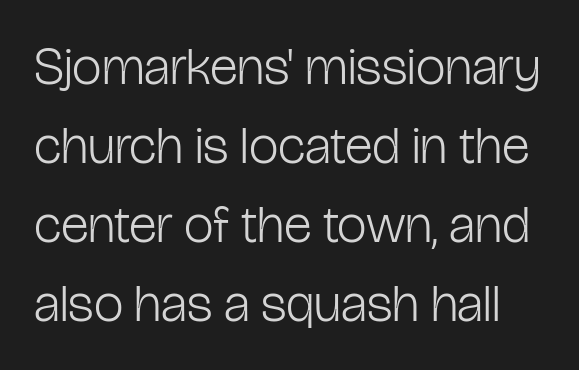
The image shows 53 px light, condensed sans-serif type, upright; set normal line spacing (1.49x), normal letter spacing, not underlined; low stroke contrast and a medium x-height.
